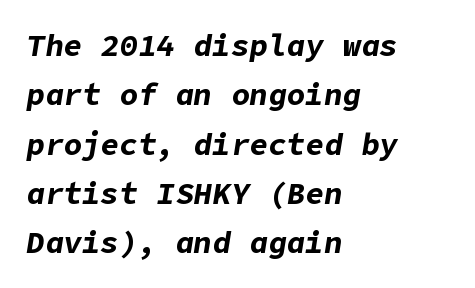
{"italic": "yes", "lean": "right", "slant_degrees": 9, "bold": "yes", "weight": "bold", "width": "normal", "stroke_contrast": "low", "x_height": "medium", "underline": "no", "align": "left", "line_spacing": "normal", "line_spacing_ratio": 1.59, "letter_spacing": "normal", "letter_spacing_em": 0.0, "glyph_px": 31}
